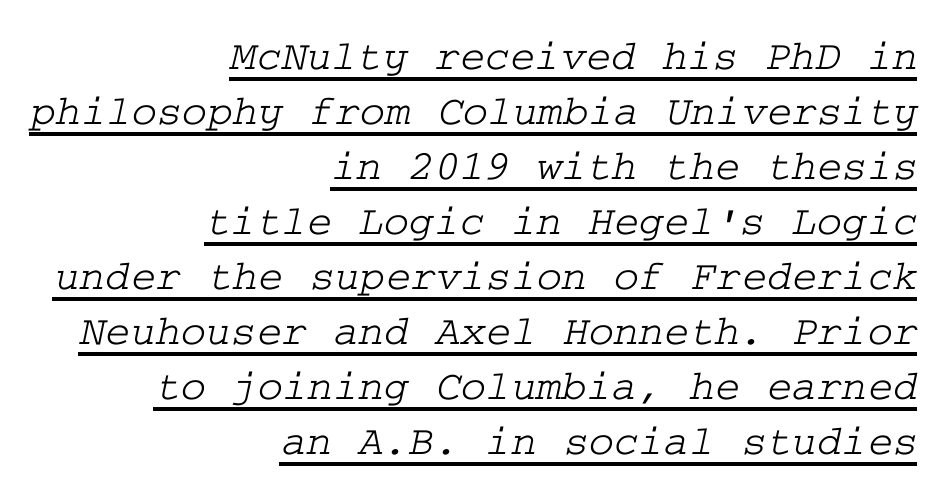
{"serif": "yes", "width": "wide", "stroke_contrast": "low", "x_height": "medium", "underline": "yes", "align": "right", "line_spacing": "normal", "line_spacing_ratio": 1.28, "letter_spacing": "normal", "letter_spacing_em": 0.0, "glyph_px": 43}
